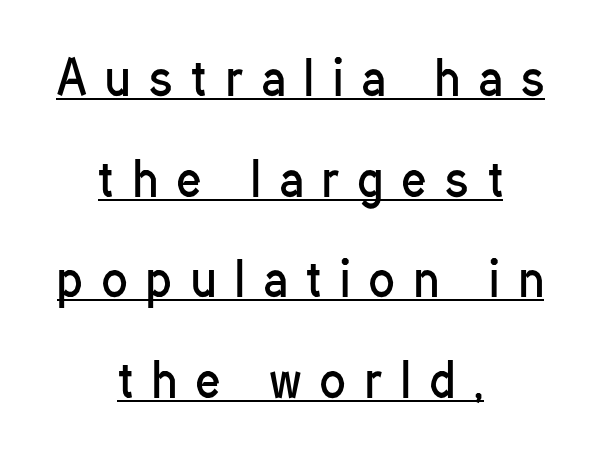
Summary of weight: not heavy and not bold. The space between consecutive lines is lavish. The lettering holds an erect, upright posture throughout. Note the varied advance widths — an 'i' is clearly narrower than an 'm'. Compared with a flush-left layout, this one balances lines on the center instead. Words appear elongated and porous because spacing is wide.
